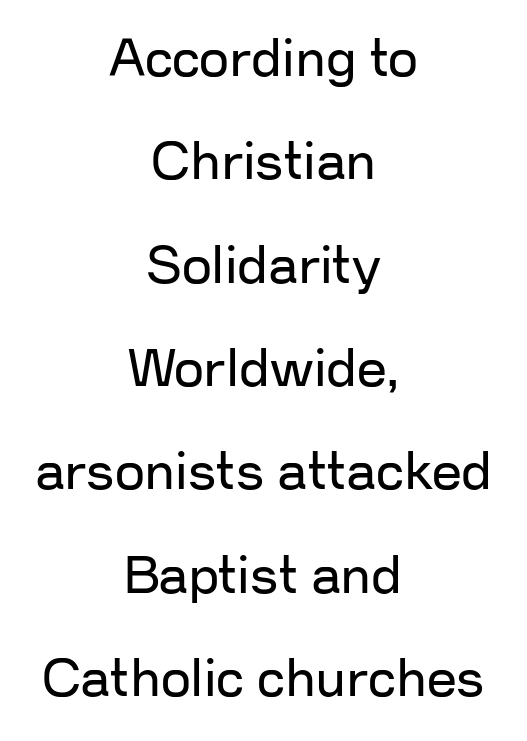
The image shows 53 px regular-weight sans-serif type, upright; set centered, loose line spacing (1.95x), normal letter spacing, not underlined; low stroke contrast and a medium x-height.
